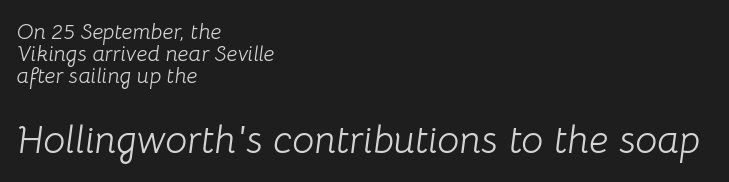
Visually, the bottom section dominates because its glyphs are scaled up. Each letter keeps its own natural width here, so spacing adapts to shape. The vertical gap from one line to the next is small. Check the space under the baseline: it is left empty. What stands out about the letter spacing? Nothing — it is the standard amount. There's an unmistakable incline to the writing here.
